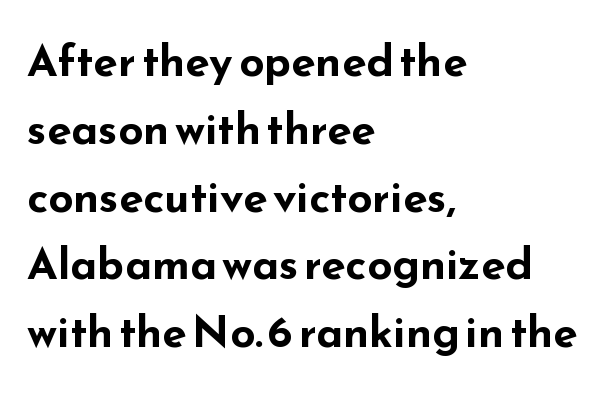
{"serif": "no", "italic": "no", "bold": "yes", "weight": "bold", "width": "wide", "stroke_contrast": "low", "x_height": "small", "monospaced": "no", "underline": "no", "align": "left", "line_spacing": "normal", "line_spacing_ratio": 1.54, "letter_spacing": "normal", "letter_spacing_em": 0.0, "glyph_px": 44}
